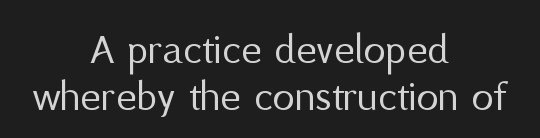
Q: Is the text bold? A: No.
Q: Is the text italic (slanted)? A: No, it is upright.
Q: Is the typeface a serif or a sans-serif typeface? A: Sans-serif.
Q: Is the text underlined? A: No.
Q: How is the paragraph aligned? A: Centered.
Q: Is the spacing between letters normal or unusually wide? A: Normal.
Q: Is the spacing between lines tight, normal or loose? A: Tight.
Q: Width (condensed, normal, or wide)? A: Normal.
Q: Stroke contrast? A: Medium.
Q: x-height? A: Medium.
Q: Monospaced? A: No.
